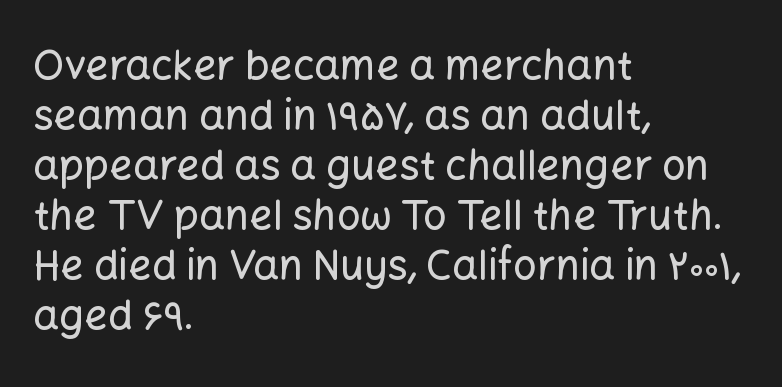
{"serif": "no", "italic": "no", "width": "normal", "stroke_contrast": "low", "x_height": "medium", "monospaced": "no", "underline": "no", "align": "left", "line_spacing_ratio": 1.22, "letter_spacing": "normal", "letter_spacing_em": 0.0, "glyph_px": 41}
